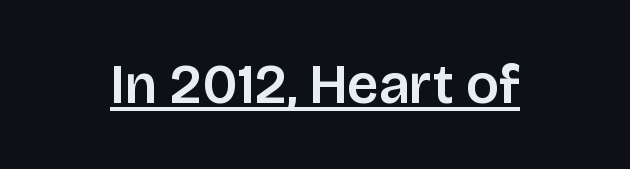
The image shows 55 px sans-serif type, upright; set normal letter spacing, underlined; low stroke contrast and a large x-height.
